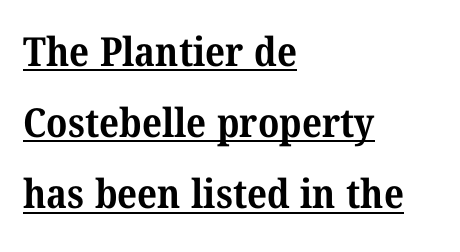
{"serif": "yes", "bold": "yes", "weight": "bold", "width": "normal", "stroke_contrast": "medium", "x_height": "medium", "monospaced": "no", "underline": "yes", "align": "left", "line_spacing_ratio": 1.78, "letter_spacing": "normal", "letter_spacing_em": 0.0, "glyph_px": 40}
